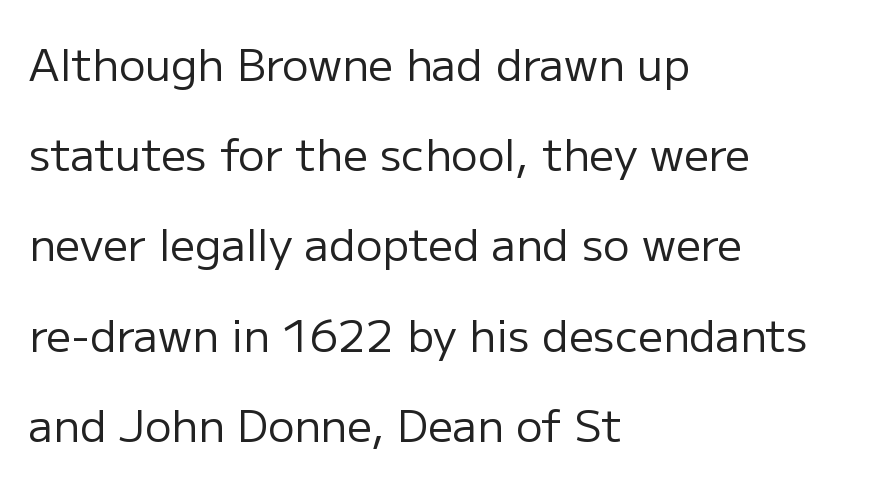
{"serif": "no", "italic": "no", "bold": "no", "weight": "regular", "width": "normal", "stroke_contrast": "low", "x_height": "medium", "monospaced": "no", "underline": "no", "align": "left", "line_spacing": "loose", "line_spacing_ratio": 2.05, "letter_spacing": "normal", "letter_spacing_em": 0.0, "glyph_px": 44}
